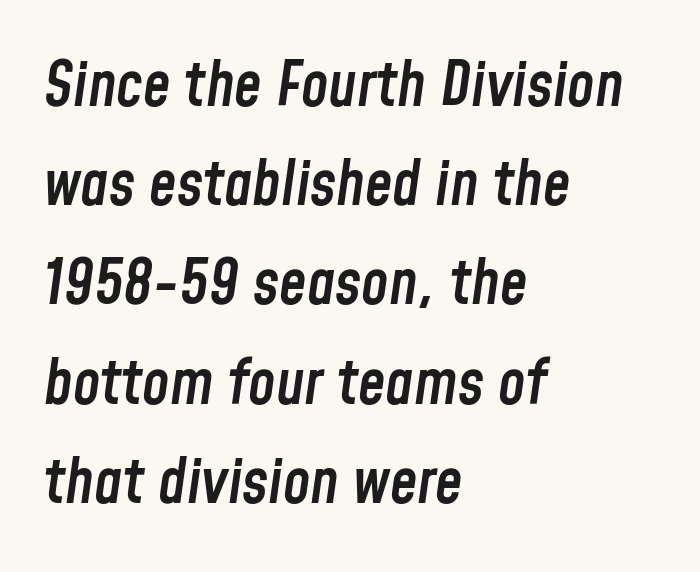
The image shows 62 px semibold, condensed type, italic (leaning right); set left-aligned, normal line spacing (1.6x), normal letter spacing, not underlined; low stroke contrast and a medium x-height.
